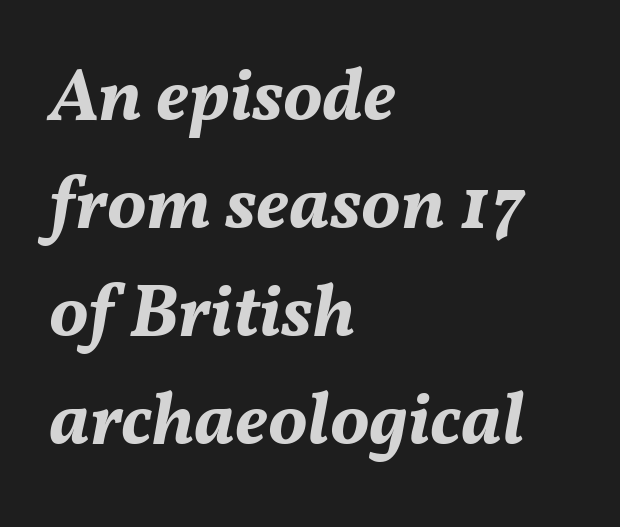
Q: Is the text bold? A: Yes.
Q: Is the text italic (slanted)? A: Yes, it leans right by about 11 degrees.
Q: Is the text underlined? A: No.
Q: How is the paragraph aligned? A: Left-aligned.
Q: Is the spacing between letters normal or unusually wide? A: Normal.
Q: Is the spacing between lines tight, normal or loose? A: Normal.
Q: Width (condensed, normal, or wide)? A: Normal.
Q: Stroke contrast? A: Medium.
Q: x-height? A: Medium.
Q: Monospaced? A: No.
